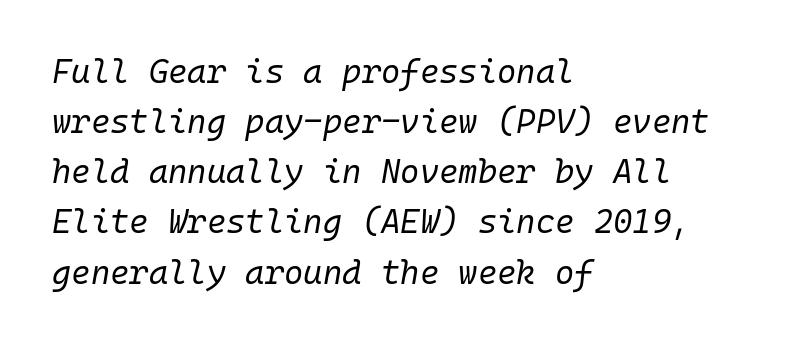
Look at the tracking — it's just the regular setting, nothing added. The rendering anchors every line to the left-hand side. Looking at the ascenders, they clearly lean. Every character here occupies the same horizontal width, giving the sample a typewriter-like rhythm.
